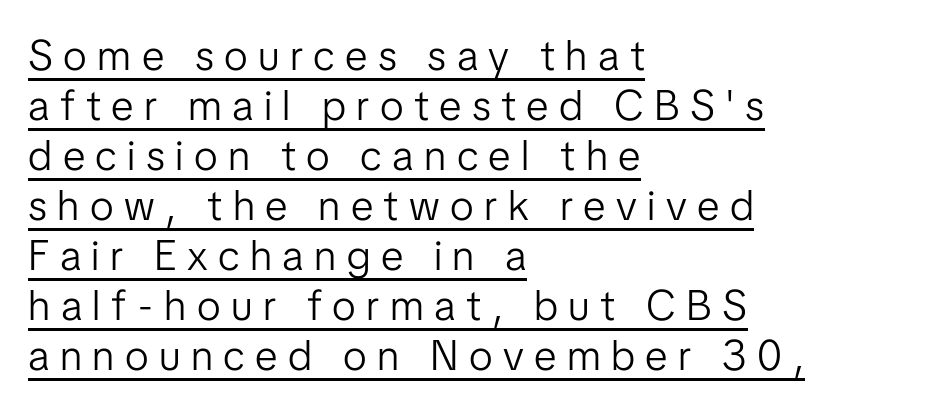
{"serif": "no", "italic": "no", "bold": "no", "weight": "light", "width": "normal", "stroke_contrast": "low", "x_height": "medium", "monospaced": "no", "underline": "yes", "align": "left", "line_spacing_ratio": 1.19, "letter_spacing": "wide", "letter_spacing_em": 0.25, "glyph_px": 42}
